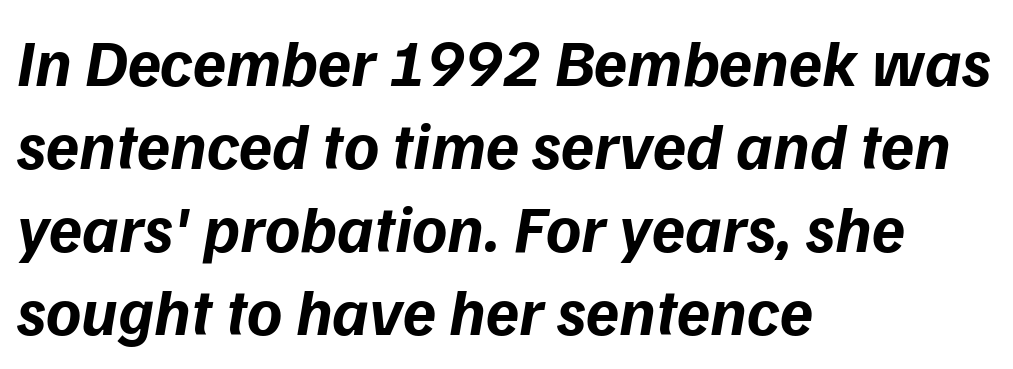
{"serif": "no", "bold": "yes", "weight": "bold", "width": "normal", "stroke_contrast": "low", "x_height": "medium", "monospaced": "no", "underline": "no", "align": "left", "line_spacing_ratio": 1.24, "letter_spacing": "normal", "letter_spacing_em": 0.0, "glyph_px": 67}
